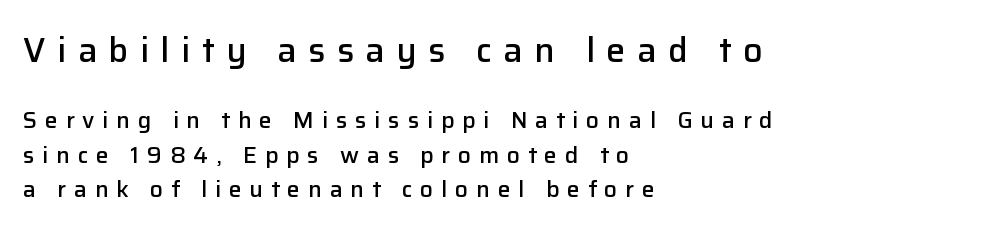
The rendering shrinks the type as you move from the upper chunk to the lower. Every character sits straight up, as roman type does. Between one letter and the next there's a generous, obvious gap. Looks like regular typesetting: each glyph gets only the width it needs.
